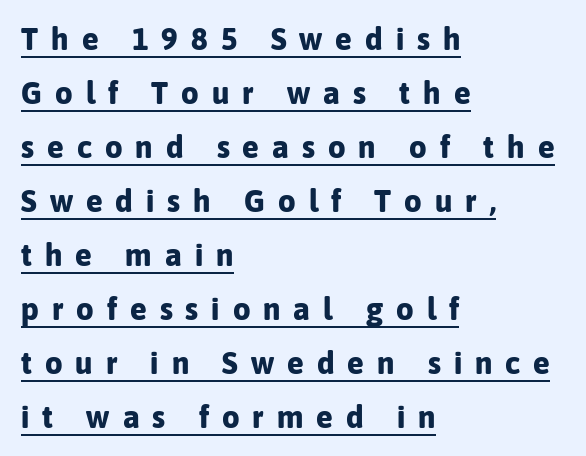
{"serif": "no", "italic": "no", "bold": "yes", "weight": "bold", "width": "normal", "stroke_contrast": "low", "x_height": "medium", "monospaced": "no", "underline": "yes", "align": "left", "line_spacing_ratio": 1.74, "letter_spacing": "wide", "letter_spacing_em": 0.42, "glyph_px": 31}
